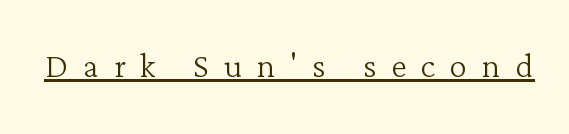
The image shows 44 px light serif type, upright; set unusually wide letter spacing (+0.34 em), underlined; low stroke contrast and a medium x-height.
